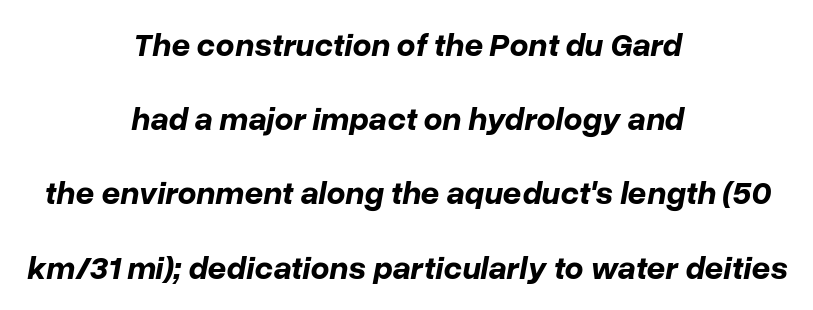
Q: Is the text bold? A: Yes.
Q: Is the text italic (slanted)? A: Yes, it leans right by about 10 degrees.
Q: Is the text underlined? A: No.
Q: How is the paragraph aligned? A: Centered.
Q: Is the spacing between letters normal or unusually wide? A: Normal.
Q: Is the spacing between lines tight, normal or loose? A: Loose.
Q: Width (condensed, normal, or wide)? A: Normal.
Q: Stroke contrast? A: Low.
Q: x-height? A: Medium.
Q: Monospaced? A: No.
